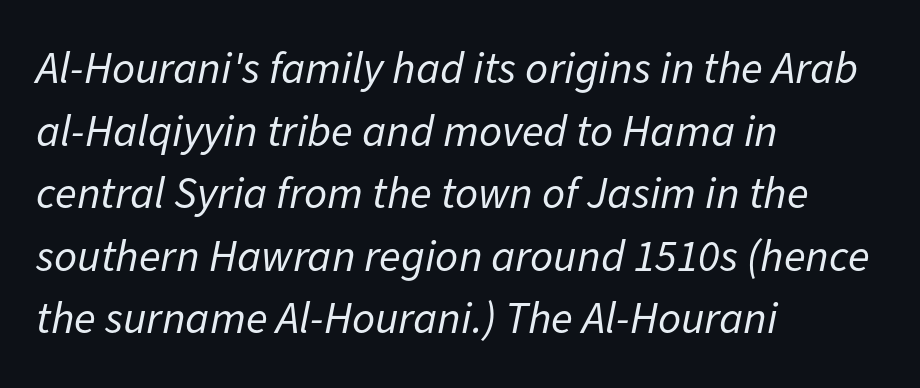
The image shows 45 px regular-weight type, italic (leaning right); set left-aligned, normal line spacing (1.39x), normal letter spacing, not underlined; low stroke contrast and a medium x-height.
